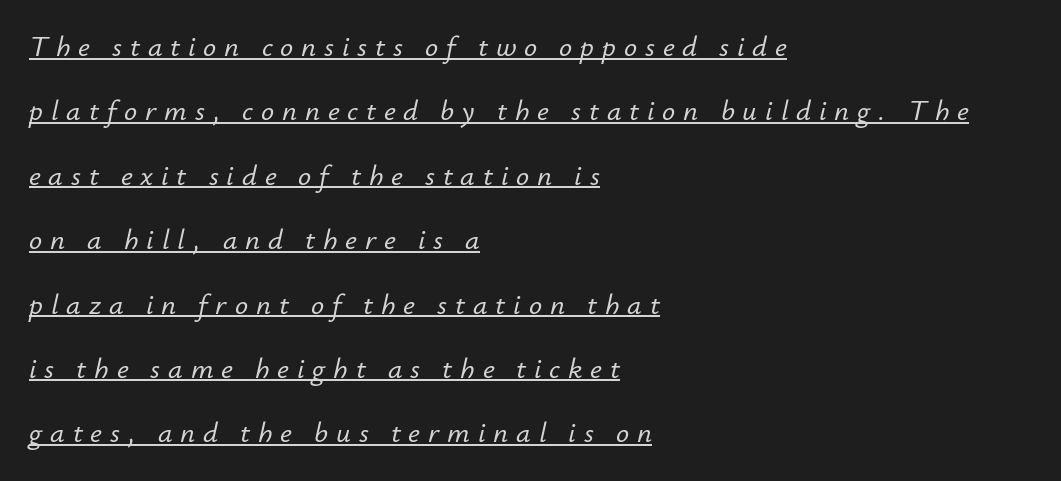
The image shows 29 px text type, italic (leaning right); set left-aligned, loose line spacing (2.22x), unusually wide letter spacing (+0.27 em), underlined; low stroke contrast and a small x-height.
